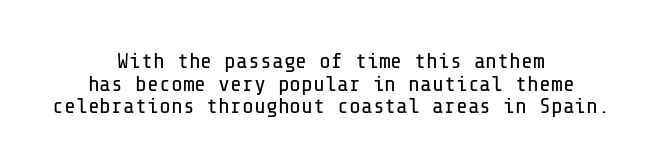
This sample trades vertical openness for compactness between lines. Glance below the letters and you will spot only blank space. Caption: multi-line text, centered on the measure. Nope, not italic — everything's standing straight. Is the stroke heavy? The answer is a plain regular-or-lighter. Standard letterfit; no display-style spreading of the glyphs.
